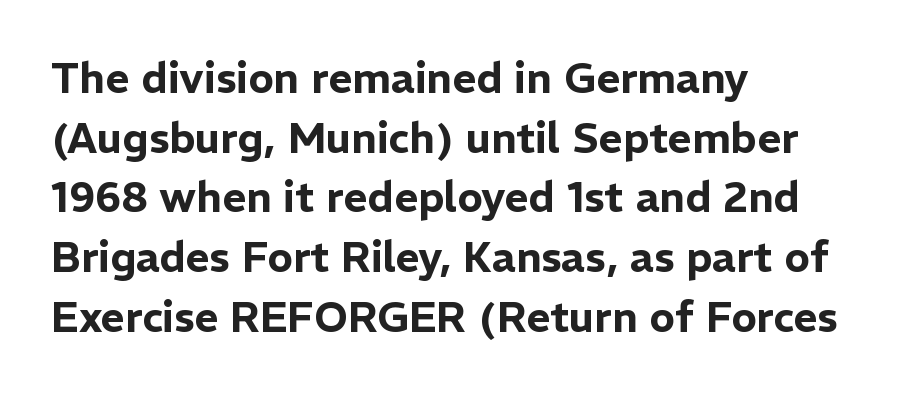
Stroke terminals: plain, sans-serif. Which margin do the lines hug? The left one — the right edge is uneven. Beneath every word, the page is bare. The passage shown is typed in a proportional face where columns would drift. Honestly, the letter spacing is just normal — you wouldn't notice it.
